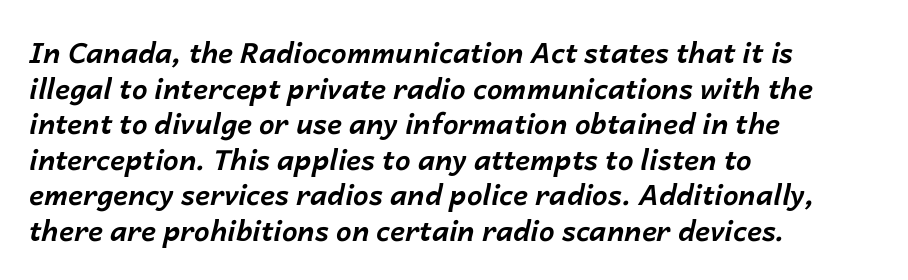
The rendering uses natural spacing where letterforms have individual widths. These words are printed bold, with thick strokes throughout. Italic? Definitely — the glyphs are oblique. The ragged edge is on the right, which tells us the setting is flush left.
